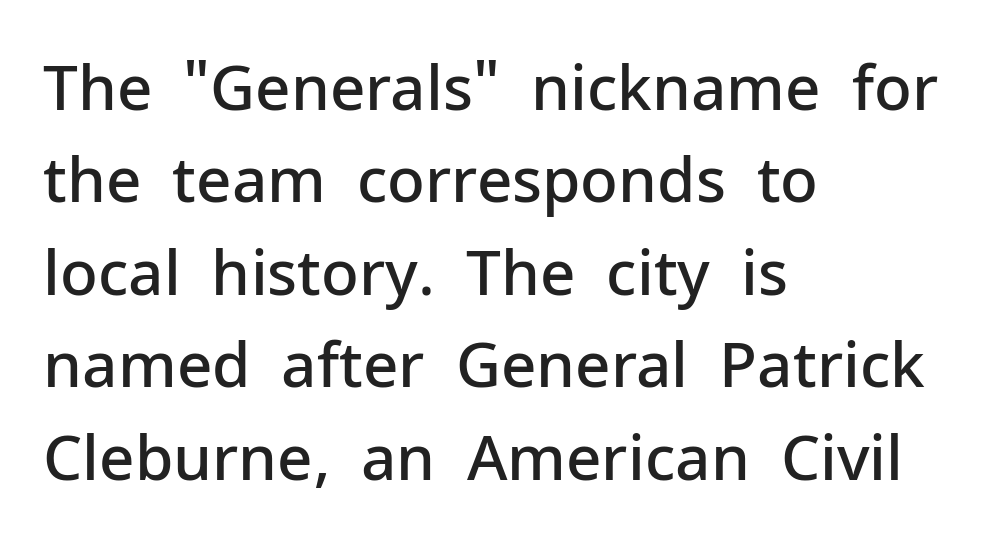
The passage shown has conventional tracking throughout. This sample has the flowing, uneven cadence of proportional lettering. This sample uses an upright cut, with every glyph sitting square on the baseline. Moderately thickened strokes mark this as semibold type. In terms of leading, this rendering sits right in the middle. Plain, unruled lines of type.
